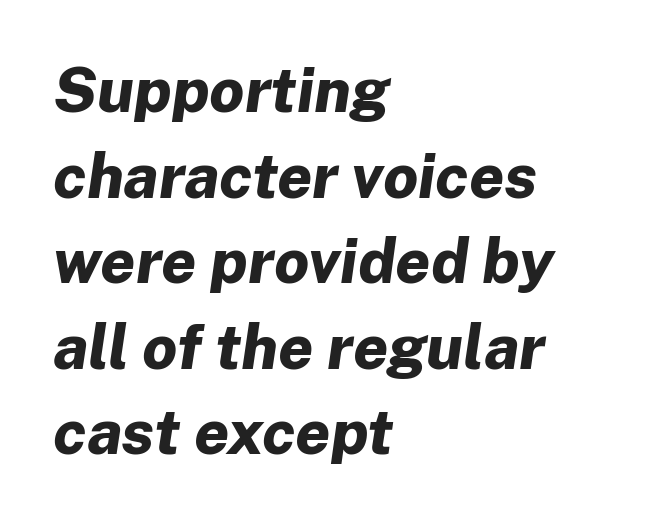
{"italic": "yes", "lean": "right", "slant_degrees": 8, "bold": "yes", "weight": "bold", "width": "normal", "stroke_contrast": "low", "x_height": "medium", "monospaced": "no", "underline": "no", "align": "left", "line_spacing": "normal", "line_spacing_ratio": 1.38, "letter_spacing": "normal", "letter_spacing_em": 0.0, "glyph_px": 62}
